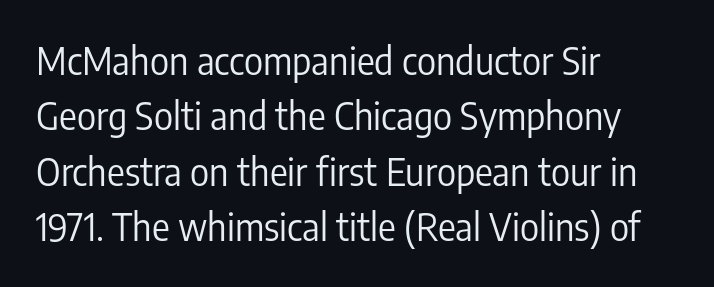
Q: Is the text bold? A: No.
Q: Is the text italic (slanted)? A: No, it is upright.
Q: Is the typeface a serif or a sans-serif typeface? A: Sans-serif.
Q: Is the text underlined? A: No.
Q: How is the paragraph aligned? A: Left-aligned.
Q: Is the spacing between letters normal or unusually wide? A: Normal.
Q: Is the spacing between lines tight, normal or loose? A: Normal.
Q: Width (condensed, normal, or wide)? A: Condensed.
Q: Stroke contrast? A: Low.
Q: x-height? A: Medium.
Q: Monospaced? A: No.
